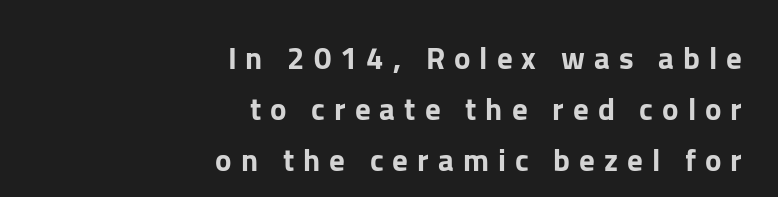
Is this a fixed-width face? No — the glyphs have proportional, varying widths. The rendering anchors every line to the right-hand side. Notice how the stems are strictly vertical — no italics here. Someone cranked the tracking dial way up on this one. Classification — sans serif. Line spacing here is normal.
